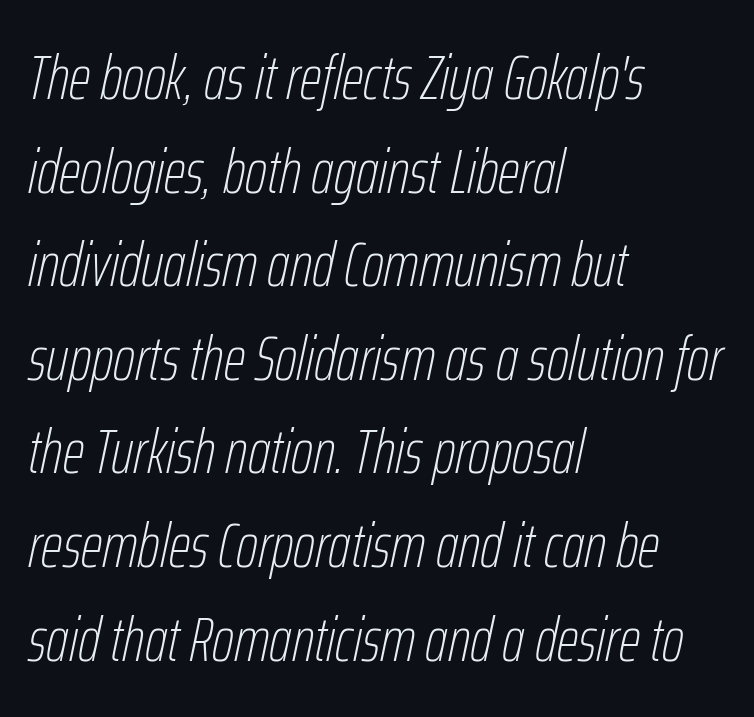
Q: Is the text bold? A: No.
Q: Is the text italic (slanted)? A: Yes, it leans right by about 12 degrees.
Q: Is the text underlined? A: No.
Q: How is the paragraph aligned? A: Left-aligned.
Q: Is the spacing between letters normal or unusually wide? A: Normal.
Q: Is the spacing between lines tight, normal or loose? A: Normal.
Q: Width (condensed, normal, or wide)? A: Condensed.
Q: Stroke contrast? A: Low.
Q: x-height? A: Medium.
Q: Monospaced? A: No.
